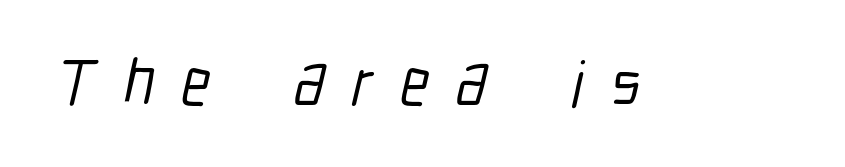
{"serif": "no", "width": "condensed", "stroke_contrast": "low", "x_height": "medium", "monospaced": "no", "underline": "no", "letter_spacing": "wide", "letter_spacing_em": 0.42, "glyph_px": 65}
